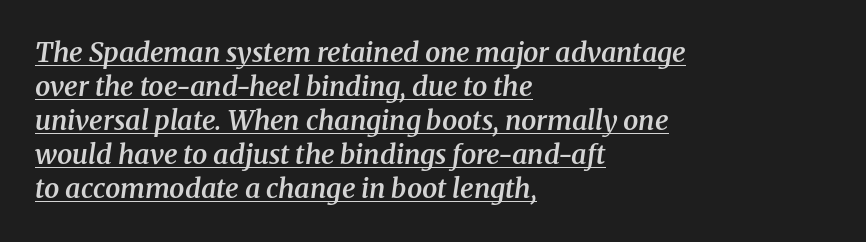
The image shows 27 px text type, italic (leaning right); set left-aligned, normal line spacing (1.26x), normal letter spacing, underlined.
